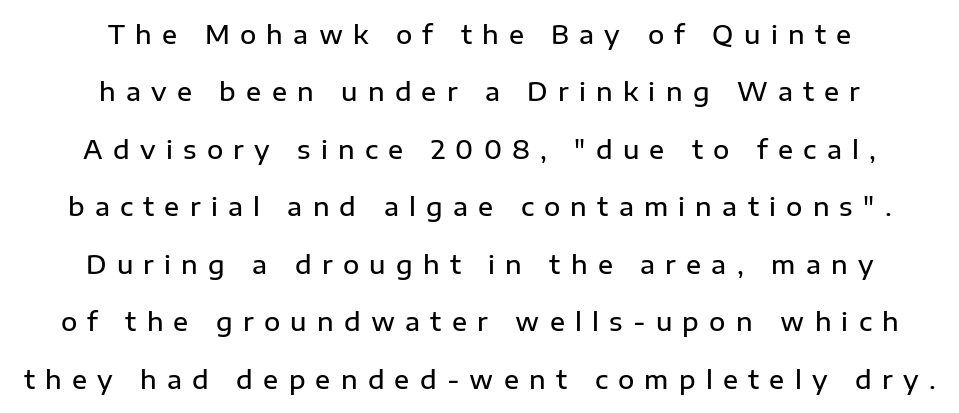
{"italic": "no", "bold": "semi", "underline": "no", "align": "center", "line_spacing": "loose", "line_spacing_ratio": 2.3, "letter_spacing": "wide", "letter_spacing_em": 0.41, "glyph_px": 25}
